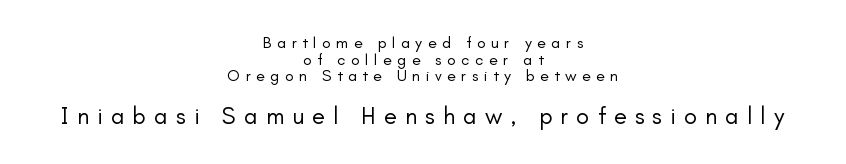
{"italic": "no", "bold": "no", "underline": "no", "align": "center", "line_spacing": "tight", "line_spacing_ratio": 1.04, "letter_spacing": "wide", "letter_spacing_em": 0.34, "larger_block": "second", "size_ratio": 1.5, "glyph_px": 24}
